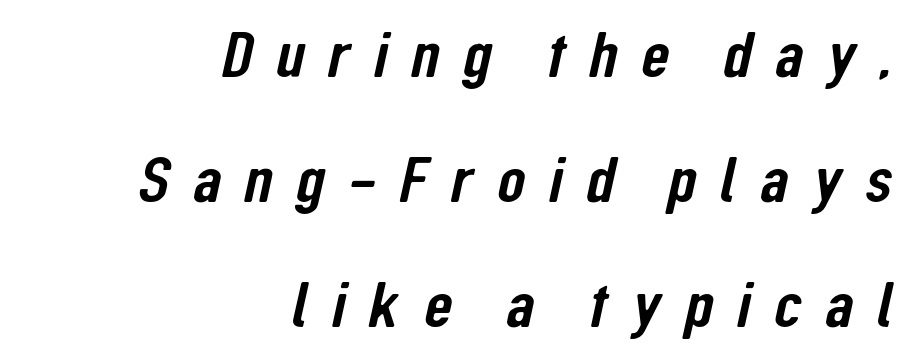
Q: Is the typeface a serif or a sans-serif typeface? A: Sans-serif.
Q: Is the text underlined? A: No.
Q: How is the paragraph aligned? A: Right-aligned.
Q: Is the spacing between letters normal or unusually wide? A: Unusually wide.
Q: Is the spacing between lines tight, normal or loose? A: Loose.
Q: Width (condensed, normal, or wide)? A: Condensed.
Q: Stroke contrast? A: Low.
Q: x-height? A: Medium.
Q: Monospaced? A: No.
